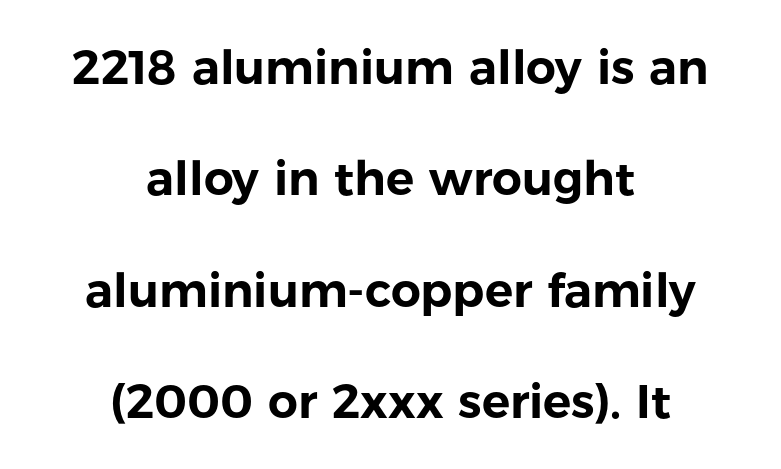
The image shows 47 px sans-serif type, upright; set centered, loose line spacing (2.37x), normal letter spacing, not underlined; low stroke contrast and a medium x-height.
